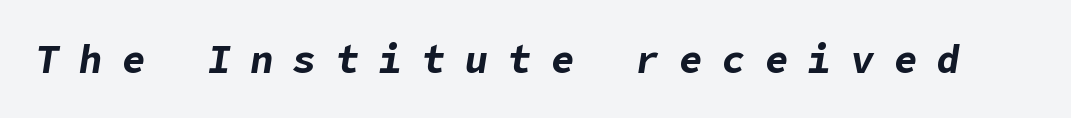
Tracking here is generous; glyphs stand well apart from one another. Notice how thick the strokes are: this is what a full bold looks like. Style check: oblique. Any mark beneath the type? The region is blank.
